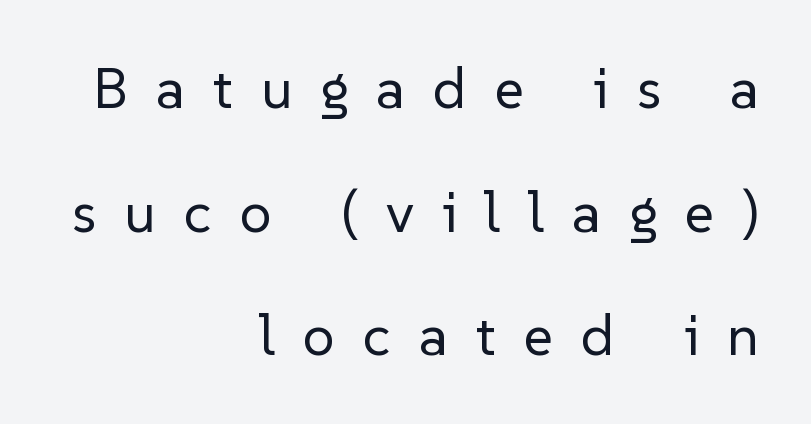
Q: Is the text bold? A: No.
Q: Is the text italic (slanted)? A: No, it is upright.
Q: Is the typeface a serif or a sans-serif typeface? A: Sans-serif.
Q: Is the text underlined? A: No.
Q: How is the paragraph aligned? A: Right-aligned.
Q: Is the spacing between letters normal or unusually wide? A: Unusually wide.
Q: Is the spacing between lines tight, normal or loose? A: Loose.
Q: Width (condensed, normal, or wide)? A: Normal.
Q: Stroke contrast? A: Low.
Q: x-height? A: Medium.
Q: Monospaced? A: No.
